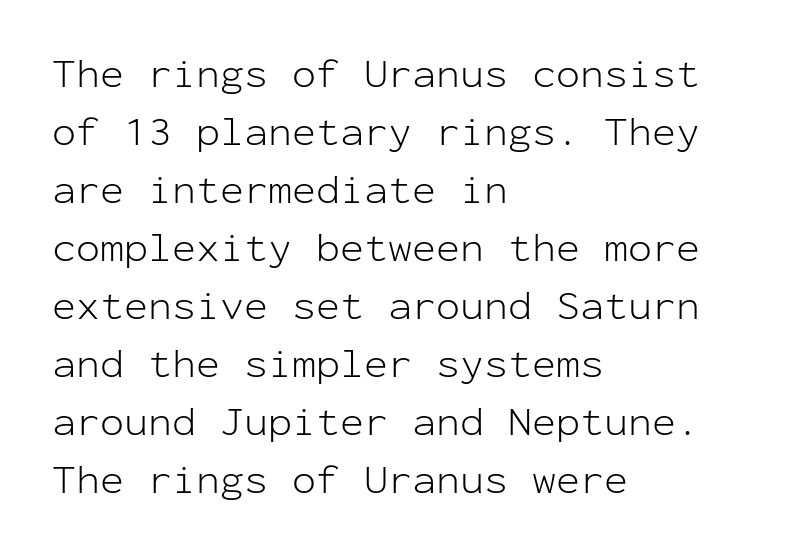
Spacing verdict: monospaced, one width for all characters. Every row of glyphs begins at an identical x-position on the left. Stems and bowls with no extra thickness — not bold. Glance below the letters and you will spot only blank space. Between one letter and the next there's only the usual sliver of space. Compared with typical paragraphs, the rows here are spaced about the same.
